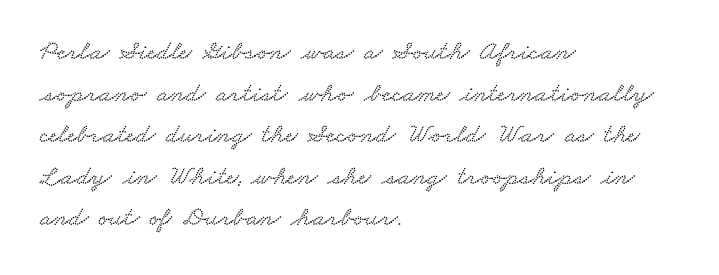
{"underline": "no", "align": "left", "line_spacing": "normal", "line_spacing_ratio": 1.54, "letter_spacing": "normal", "letter_spacing_em": 0.0, "glyph_px": 27}
